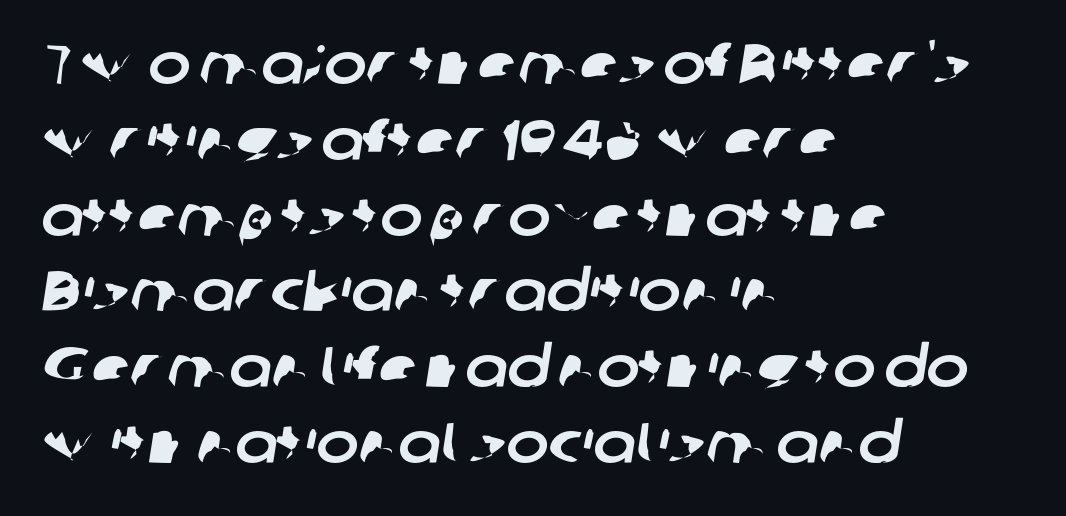
Q: Is the typeface a serif or a sans-serif typeface? A: Sans-serif.
Q: Is the text underlined? A: No.
Q: How is the paragraph aligned? A: Left-aligned.
Q: Is the spacing between letters normal or unusually wide? A: Normal.
Q: Is the spacing between lines tight, normal or loose? A: Normal.
Q: Width (condensed, normal, or wide)? A: Normal.
Q: Stroke contrast? A: Low.
Q: x-height? A: Medium.
Q: Monospaced? A: No.
